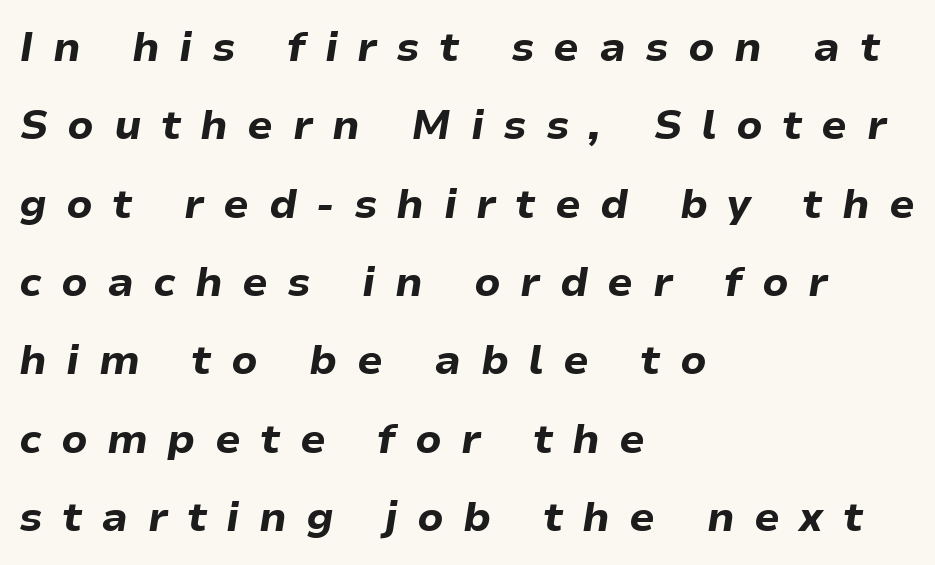
The image shows 41 px bold type, italic (leaning right); set left-aligned, loose line spacing (1.91x), unusually wide letter spacing (+0.47 em), not underlined; low stroke contrast and a medium x-height.
